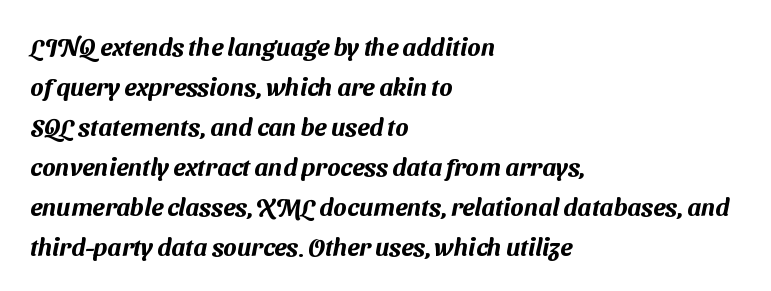
{"underline": "no", "align": "left", "line_spacing": "normal", "line_spacing_ratio": 1.6, "letter_spacing": "normal", "letter_spacing_em": 0.0, "glyph_px": 25}
